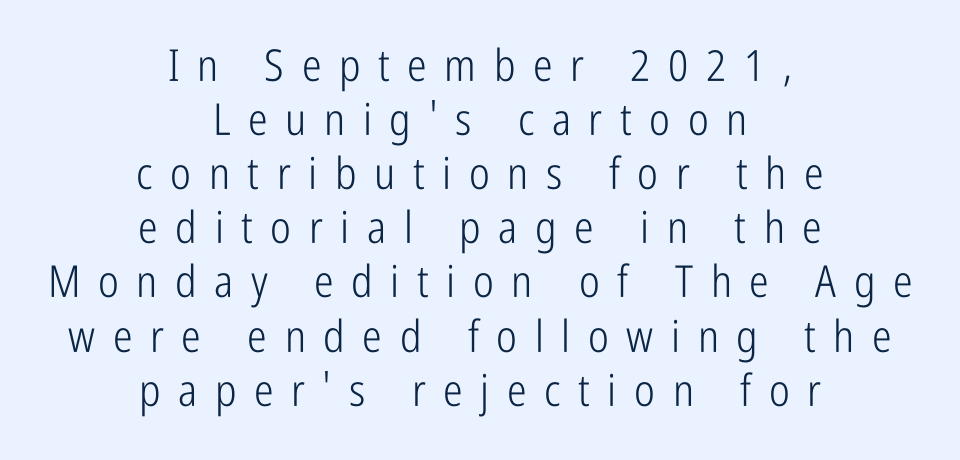
Each word looks stretched out because of the extra space between its letters. Casual observation: everything's sitting right in the middle. Letters rest on an invisible, unmarked baseline. The type sits square on the baseline with zero lean. Weight class: somewhere from thin through regular.
